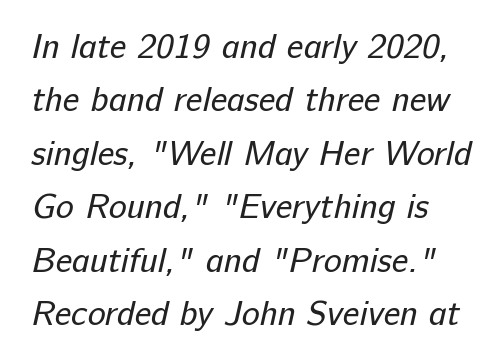
In CSS terms this would be text-align: left. Note the varied advance widths — an 'i' is clearly narrower than an 'm'. The words here are not underlined. Look at the bottom of the vertical strokes: they stop flat, with no serifs. Tracking here is standard; glyphs follow each other at the usual distance. Think standard paragraph weight, or any step lighter than that.
